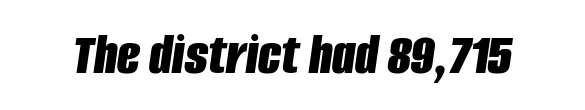
The passage shown is typed in a proportional face where columns would drift. The passage shown is not underscored anywhere. When letters slant like this, we call the style italic. Tracking value appears to be zero — textbook default spacing. Look at the stroke-to-counter ratio: heavy, a bold.
